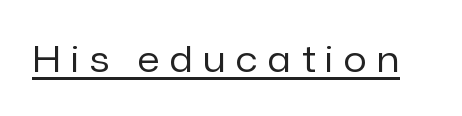
Q: Is the text bold? A: No.
Q: Is the text italic (slanted)? A: No, it is upright.
Q: Is the typeface a serif or a sans-serif typeface? A: Sans-serif.
Q: Is the text underlined? A: Yes.
Q: Is the spacing between letters normal or unusually wide? A: Unusually wide.
Q: Width (condensed, normal, or wide)? A: Normal.
Q: Stroke contrast? A: Low.
Q: x-height? A: Medium.
Q: Monospaced? A: No.
